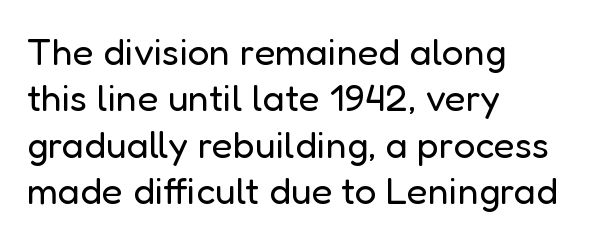
Q: Is the text bold? A: No.
Q: Is the text italic (slanted)? A: No, it is upright.
Q: Is the typeface a serif or a sans-serif typeface? A: Sans-serif.
Q: Is the text underlined? A: No.
Q: How is the paragraph aligned? A: Left-aligned.
Q: Is the spacing between letters normal or unusually wide? A: Normal.
Q: Width (condensed, normal, or wide)? A: Normal.
Q: Stroke contrast? A: Low.
Q: x-height? A: Medium.
Q: Monospaced? A: No.
